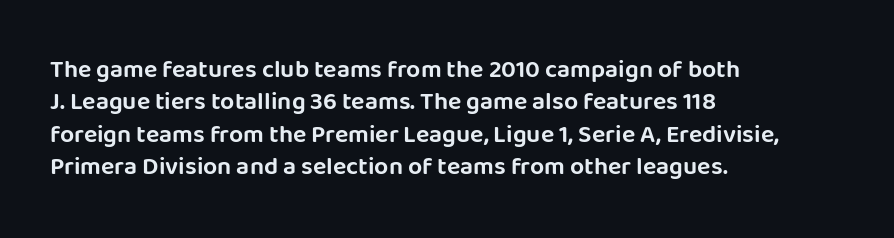
{"italic": "no", "underline": "no", "align": "left", "line_spacing": "normal", "line_spacing_ratio": 1.3, "letter_spacing": "normal", "letter_spacing_em": 0.0, "glyph_px": 25}
